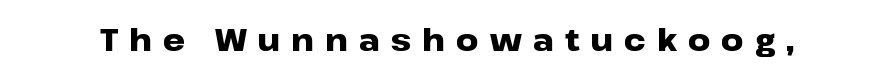
The image shows 31 px heavy, wide sans-serif type, upright; set unusually wide letter spacing (+0.35 em), not underlined; low stroke contrast and a medium x-height.
